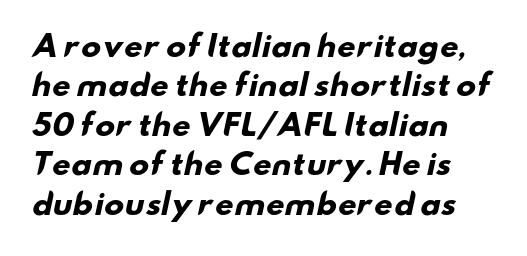
The image shows 29 px heavy, wide sans-serif type; set left-aligned, normal line spacing (1.36x), normal letter spacing, not underlined; low stroke contrast and a small x-height.
